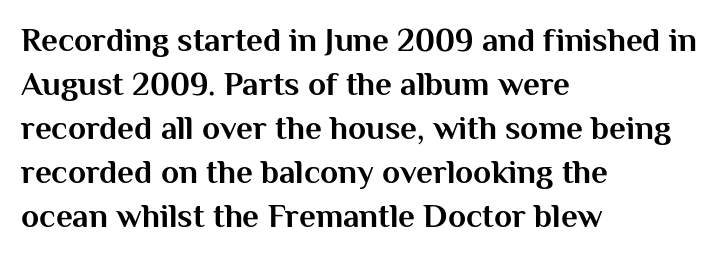
The image shows 33 px bold sans-serif type, upright; set left-aligned, normal line spacing (1.33x), normal letter spacing, not underlined; medium stroke contrast and a medium x-height.
